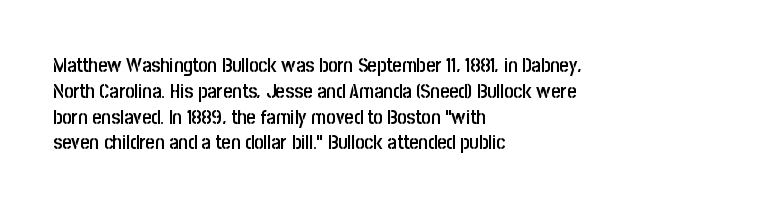
{"italic": "no", "bold": "semi", "underline": "no", "align": "left", "line_spacing": "normal", "line_spacing_ratio": 1.29, "letter_spacing": "normal", "letter_spacing_em": 0.0, "glyph_px": 20}
